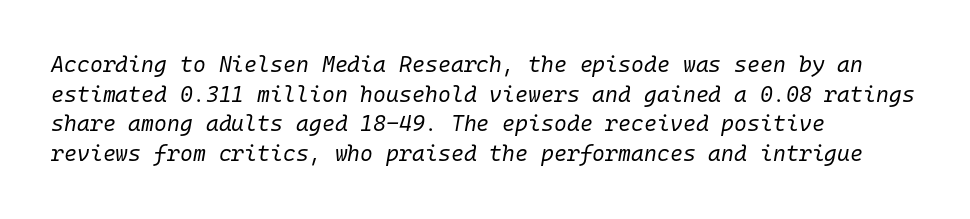
Beneath every word, the page is bare. Characters are canted at an angle relative to the baseline's perpendicular. No chunkiness to these letters — they're not bold. You could call the tracking neutral — neither tight nor loose. Horizontally, the lines are justified to the leading edge only. One glance says typical: line gaps are just what's usual.
